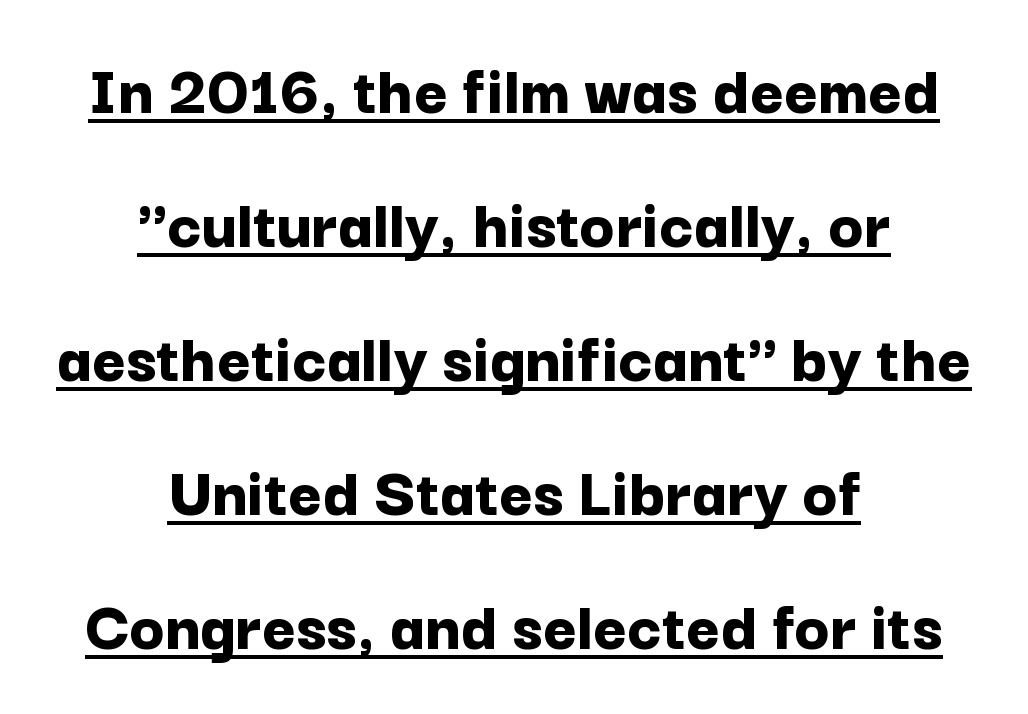
{"serif": "no", "italic": "no", "bold": "yes", "weight": "bold", "width": "normal", "stroke_contrast": "low", "x_height": "medium", "monospaced": "no", "underline": "yes", "align": "center", "line_spacing_ratio": 1.86, "letter_spacing": "normal", "letter_spacing_em": 0.0, "glyph_px": 72}
